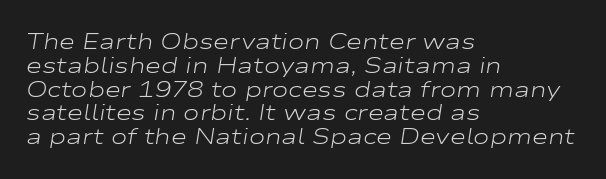
{"italic": "yes", "lean": "right", "slant_degrees": 9, "bold": "no", "underline": "no", "align": "left", "line_spacing": "tight", "line_spacing_ratio": 1.08, "letter_spacing": "normal", "letter_spacing_em": 0.0, "glyph_px": 22}
